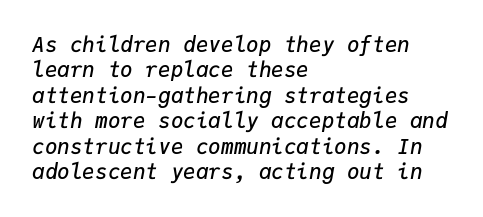
The image shows 21 px text type, italic (leaning right); set left-aligned, line spacing 1.21x, normal letter spacing, not underlined.
